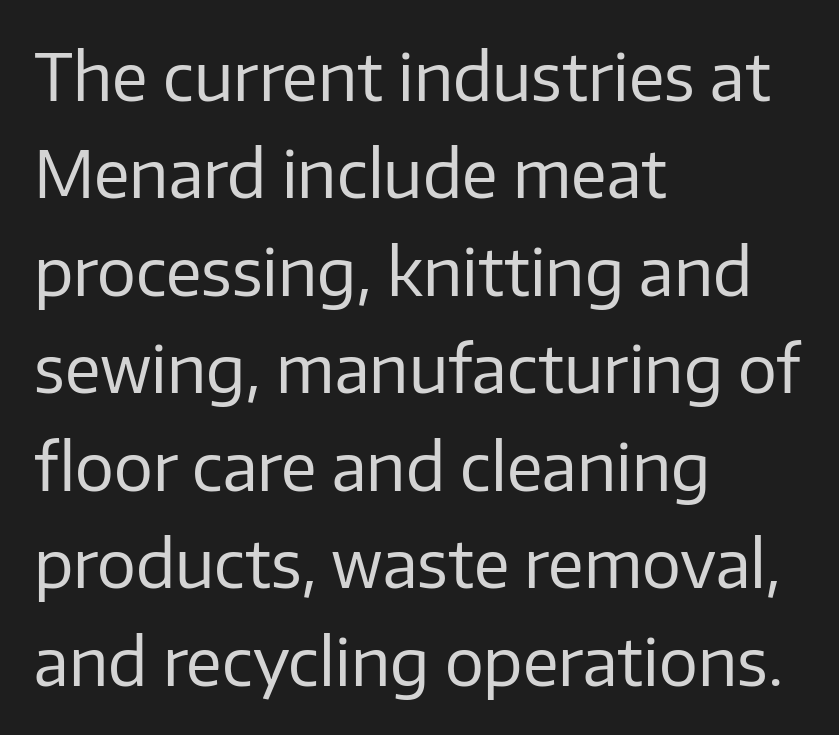
Q: Is the text bold? A: No.
Q: Is the text italic (slanted)? A: No, it is upright.
Q: Is the typeface a serif or a sans-serif typeface? A: Sans-serif.
Q: Is the text underlined? A: No.
Q: How is the paragraph aligned? A: Left-aligned.
Q: Is the spacing between letters normal or unusually wide? A: Normal.
Q: Is the spacing between lines tight, normal or loose? A: Normal.
Q: Width (condensed, normal, or wide)? A: Normal.
Q: Stroke contrast? A: Low.
Q: x-height? A: Medium.
Q: Monospaced? A: No.
